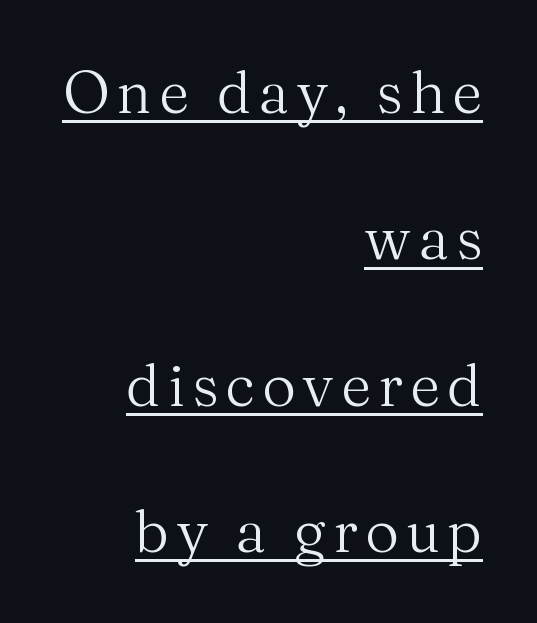
The letters advance in unequal steps, a hallmark of proportional type. This sample carries an underscore along the baseline area. Interline gaps are noticeably wide in this sample. The paragraph shown leans on its right margin. The designer went with a serif here, giving each stem small feet.
